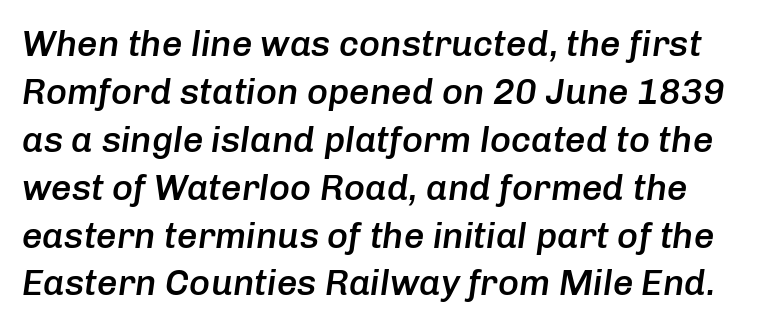
{"italic": "yes", "lean": "right", "slant_degrees": 8, "bold": "semi", "weight": "semibold", "width": "normal", "stroke_contrast": "low", "x_height": "medium", "monospaced": "no", "underline": "no", "line_spacing": "normal", "line_spacing_ratio": 1.33, "letter_spacing": "normal", "letter_spacing_em": 0.0, "glyph_px": 36}
